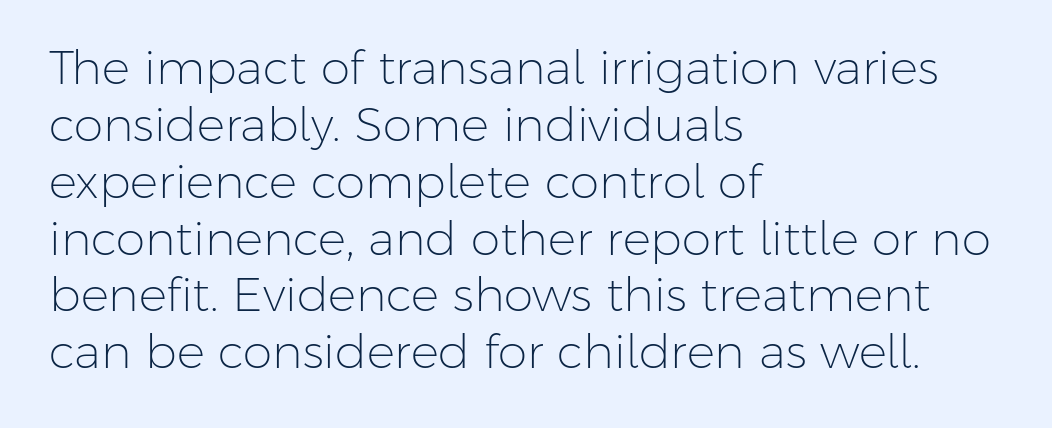
{"serif": "no", "italic": "no", "bold": "no", "weight": "light", "width": "normal", "stroke_contrast": "low", "x_height": "medium", "monospaced": "no", "underline": "no", "align": "left", "line_spacing_ratio": 1.21, "letter_spacing": "normal", "letter_spacing_em": 0.0, "glyph_px": 47}
